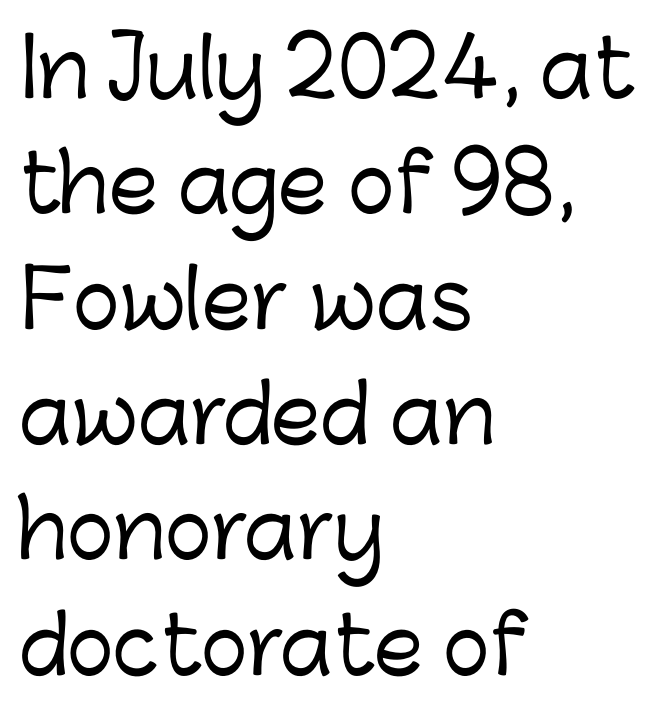
Leftover space on each line is placed entirely after the last word. Do the letters lean? They stand straight. Nobody drew a line under any word here. This sample has the flowing, uneven cadence of proportional lettering.
